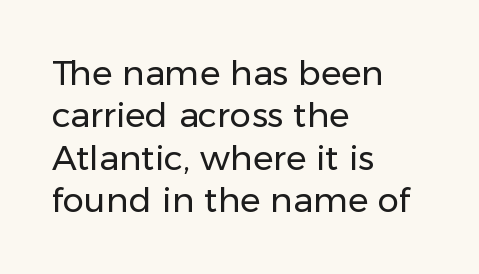
Looks like regular typesetting: each glyph gets only the width it needs. The designer went with a sans here, leaving each stem footless. In CSS terms this would be text-align: left. Check the space under the baseline: it is left empty. The specimen reads as upright at a glance.
